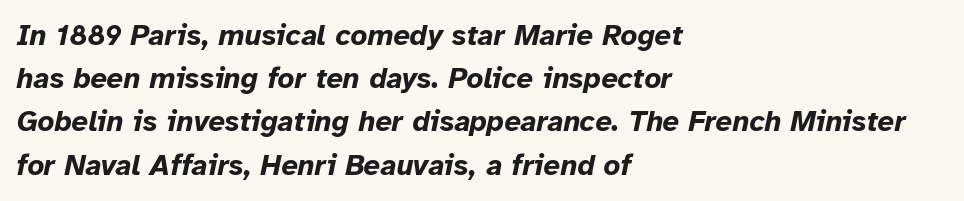
The image shows 29 px bold type, italic (leaning right); set left-aligned, normal line spacing (1.49x), normal letter spacing, not underlined; low stroke contrast and a medium x-height.
